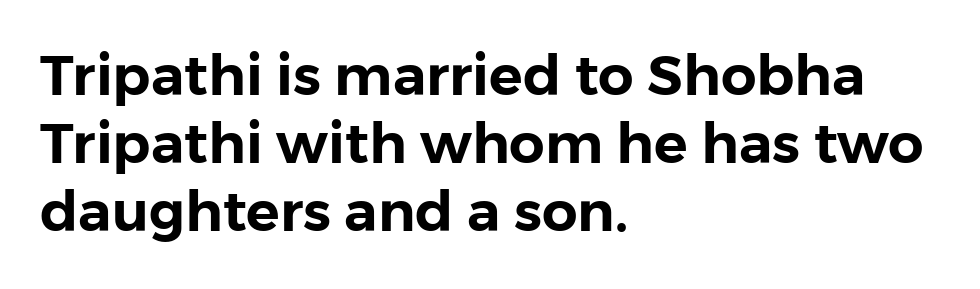
Posture: vertical. Standard letterfit; no display-style spreading of the glyphs. Looks like regular typesetting: each glyph gets only the width it needs. Horizontally, the lines are justified to the leading edge only. Unmarked baselines from the first word to the last. Serif or sans? Sans — the stroke terminals are bare.
